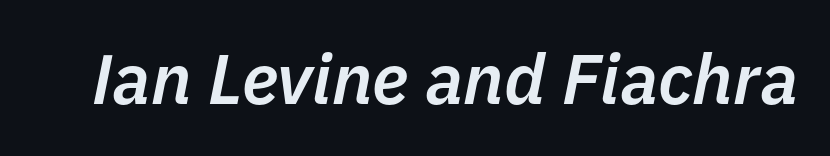
{"italic": "yes", "lean": "right", "slant_degrees": 11, "bold": "semi", "weight": "semibold", "width": "normal", "stroke_contrast": "low", "x_height": "medium", "monospaced": "no", "underline": "no", "letter_spacing": "normal", "letter_spacing_em": 0.0, "glyph_px": 70}
